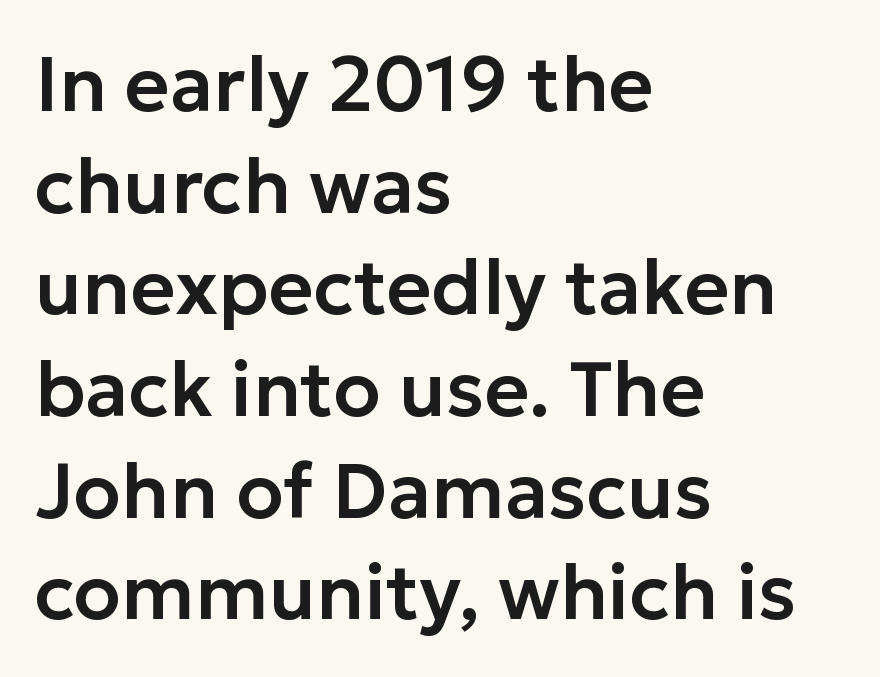
{"serif": "no", "italic": "no", "width": "normal", "stroke_contrast": "low", "x_height": "medium", "monospaced": "no", "underline": "no", "align": "left", "line_spacing": "normal", "line_spacing_ratio": 1.32, "letter_spacing": "normal", "letter_spacing_em": 0.0, "glyph_px": 77}
